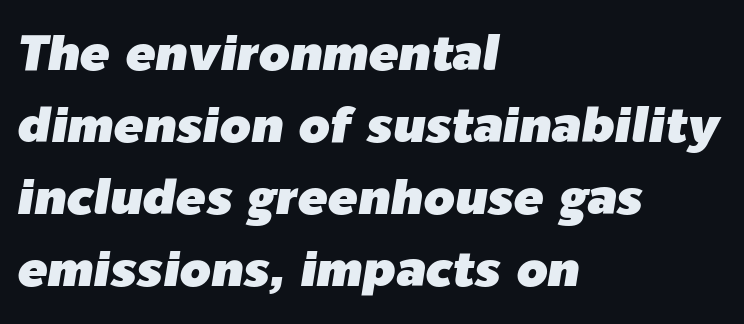
{"italic": "yes", "lean": "right", "slant_degrees": 9, "width": "normal", "stroke_contrast": "low", "x_height": "medium", "monospaced": "no", "underline": "no", "align": "left", "line_spacing": "normal", "line_spacing_ratio": 1.44, "letter_spacing": "normal", "letter_spacing_em": 0.0, "glyph_px": 50}
